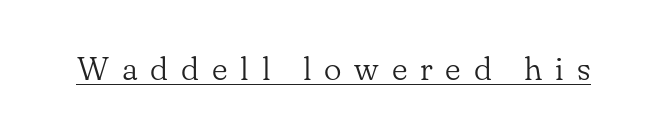
The image shows 33 px light serif type, upright; set unusually wide letter spacing (+0.39 em), underlined; low stroke contrast and a small x-height.
